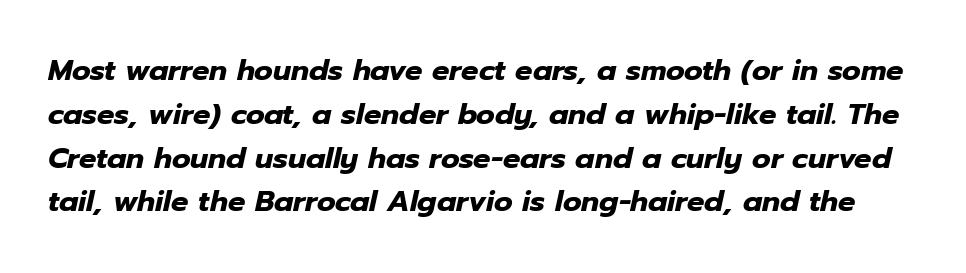
The image shows 29 px heavy type, italic (leaning right); set normal line spacing (1.51x), normal letter spacing, not underlined; low stroke contrast and a medium x-height.
